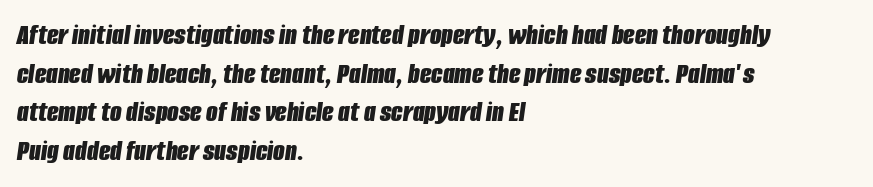
Q: Is the text bold? A: Yes.
Q: Is the text italic (slanted)? A: Yes, it leans right by about 8 degrees.
Q: Is the text underlined? A: No.
Q: How is the paragraph aligned? A: Left-aligned.
Q: Is the spacing between letters normal or unusually wide? A: Normal.
Q: Is the spacing between lines tight, normal or loose? A: Normal.
Q: Width (condensed, normal, or wide)? A: Condensed.
Q: Stroke contrast? A: Low.
Q: x-height? A: Large.
Q: Monospaced? A: No.
